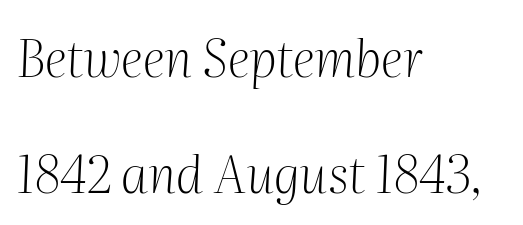
Q: Is the text bold? A: No.
Q: Is the text italic (slanted)? A: Yes, it leans right by about 2 degrees.
Q: Is the typeface a serif or a sans-serif typeface? A: Serif.
Q: Is the text underlined? A: No.
Q: How is the paragraph aligned? A: Left-aligned.
Q: Is the spacing between letters normal or unusually wide? A: Normal.
Q: Is the spacing between lines tight, normal or loose? A: Loose.
Q: Width (condensed, normal, or wide)? A: Normal.
Q: Stroke contrast? A: Medium.
Q: x-height? A: Medium.
Q: Monospaced? A: No.
